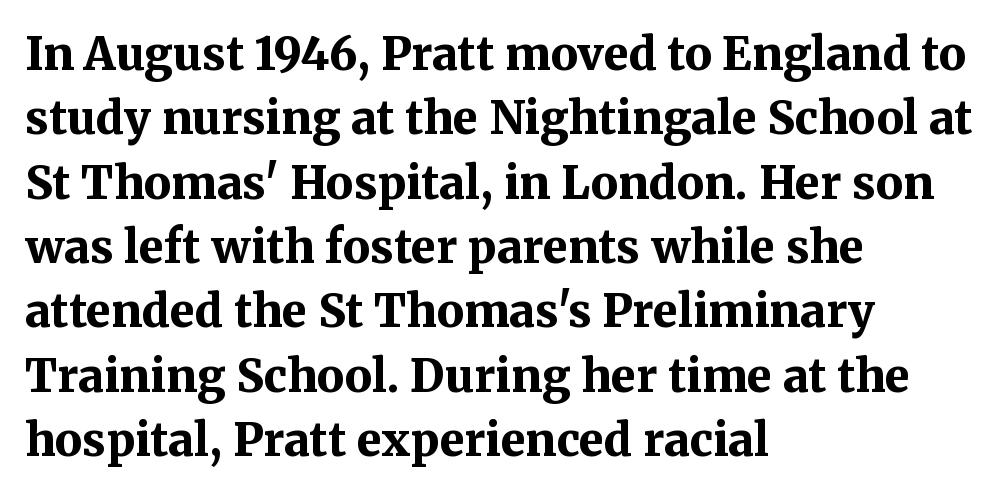
Q: Is the text bold? A: Yes.
Q: Is the text italic (slanted)? A: No, it is upright.
Q: Is the typeface a serif or a sans-serif typeface? A: Serif.
Q: Is the text underlined? A: No.
Q: How is the paragraph aligned? A: Left-aligned.
Q: Is the spacing between letters normal or unusually wide? A: Normal.
Q: Is the spacing between lines tight, normal or loose? A: Normal.
Q: Width (condensed, normal, or wide)? A: Normal.
Q: Stroke contrast? A: Medium.
Q: x-height? A: Medium.
Q: Monospaced? A: No.
